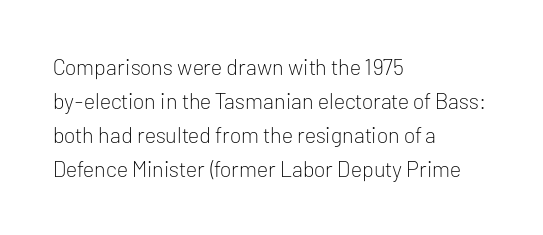
These lines stack with their left ends in a neat column. Any mark beneath the type? The region is blank. Short note: letters normally spaced. The type sits square on the baseline with zero lean.
